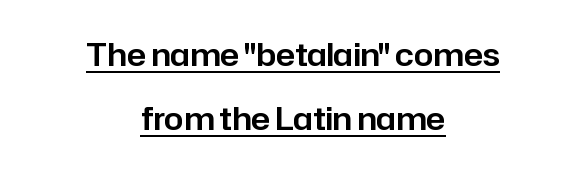
Q: Is the text italic (slanted)? A: No, it is upright.
Q: Is the typeface a serif or a sans-serif typeface? A: Sans-serif.
Q: Is the text underlined? A: Yes.
Q: How is the paragraph aligned? A: Centered.
Q: Is the spacing between letters normal or unusually wide? A: Normal.
Q: Is the spacing between lines tight, normal or loose? A: Loose.
Q: Width (condensed, normal, or wide)? A: Normal.
Q: Stroke contrast? A: Low.
Q: x-height? A: Medium.
Q: Monospaced? A: No.
